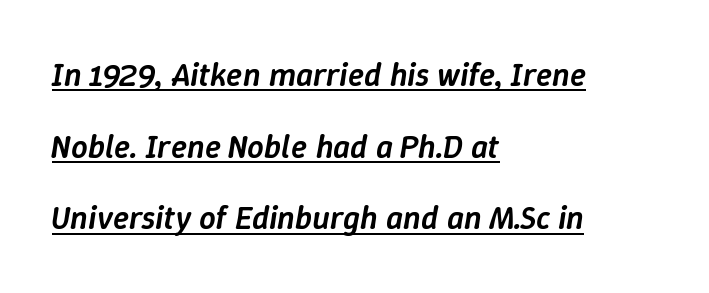
{"italic": "yes", "lean": "right", "slant_degrees": 9, "bold": "semi", "weight": "semibold", "width": "normal", "stroke_contrast": "low", "x_height": "medium", "monospaced": "no", "underline": "yes", "align": "left", "line_spacing": "loose", "line_spacing_ratio": 2.17, "letter_spacing": "normal", "letter_spacing_em": 0.0, "glyph_px": 33}
